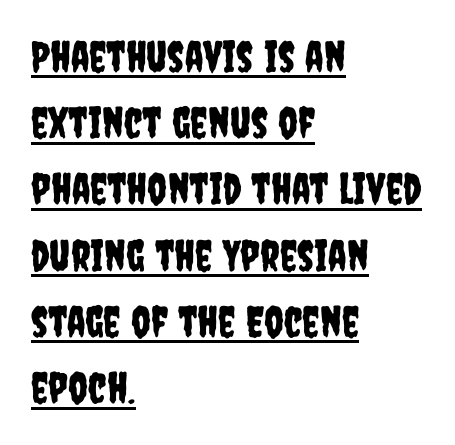
{"serif": "no", "italic": "no", "width": "condensed", "stroke_contrast": "low", "x_height": "large", "monospaced": "no", "underline": "yes", "align": "left", "line_spacing": "normal", "line_spacing_ratio": 1.54, "letter_spacing": "normal", "letter_spacing_em": 0.0, "glyph_px": 43}
